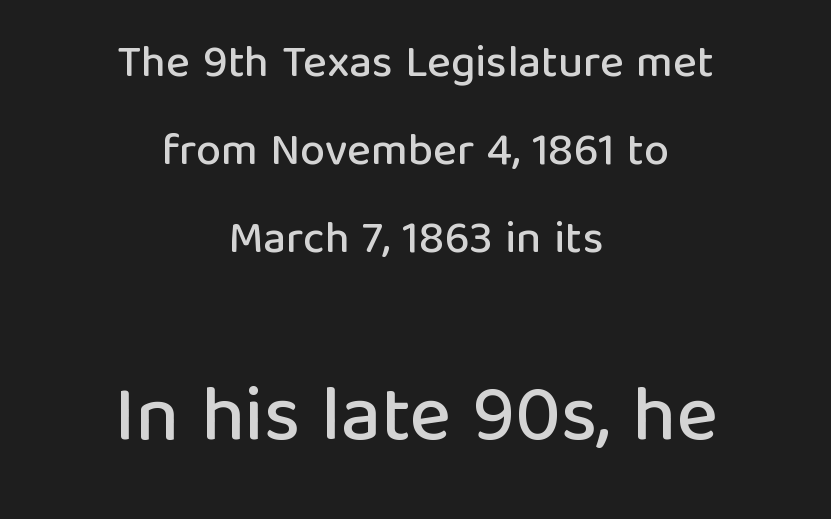
If you drew a line through each stem, it would be perfectly vertical. Nothing unusual about the tracking: characters are spaced as the font intends. The leading is generous, giving the passage an open texture. The specimen omits any rule beneath the text block's lines.
